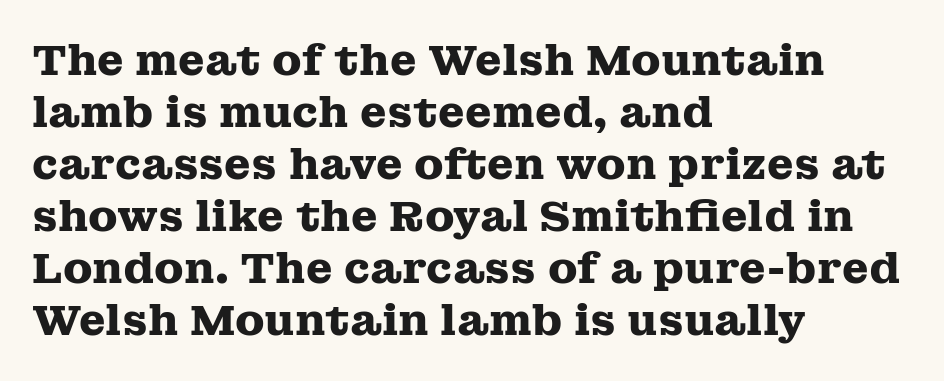
{"serif": "yes", "italic": "no", "bold": "yes", "weight": "heavy", "width": "wide", "stroke_contrast": "medium", "x_height": "medium", "monospaced": "no", "underline": "no", "align": "left", "line_spacing_ratio": 1.21, "letter_spacing": "normal", "letter_spacing_em": 0.0, "glyph_px": 43}
